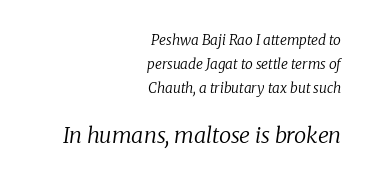
{"italic": "yes", "lean": "right", "slant_degrees": 8, "bold": "no", "underline": "no", "align": "right", "line_spacing_ratio": 1.73, "letter_spacing": "normal", "letter_spacing_em": 0.0, "larger_block": "second", "size_ratio": 1.57, "glyph_px": 22}
